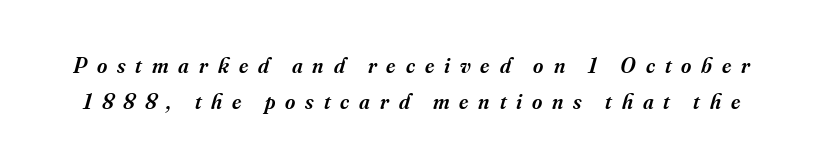
Strokes here are thickened, but only to semibold level. The designer left line spacing at the default. The horizontal fit of the characters is loose and conspicuously gappy. Style check: oblique. Descender tails drop into unmarked territory.
